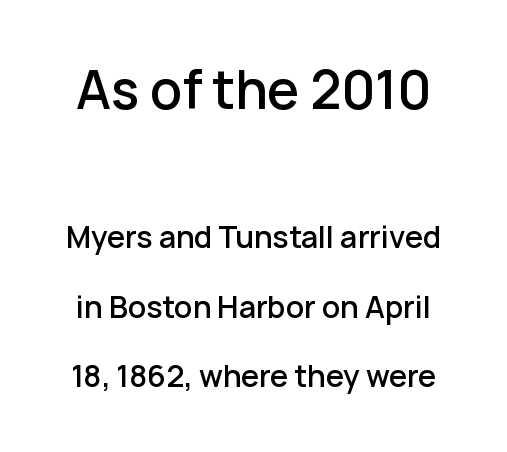
{"serif": "no", "italic": "no", "bold": "semi", "weight": "semibold", "width": "normal", "stroke_contrast": "low", "x_height": "medium", "monospaced": "no", "underline": "no", "line_spacing": "loose", "line_spacing_ratio": 2.4, "letter_spacing": "normal", "letter_spacing_em": 0.0, "larger_block": "first", "size_ratio": 1.76, "glyph_px": 51}
